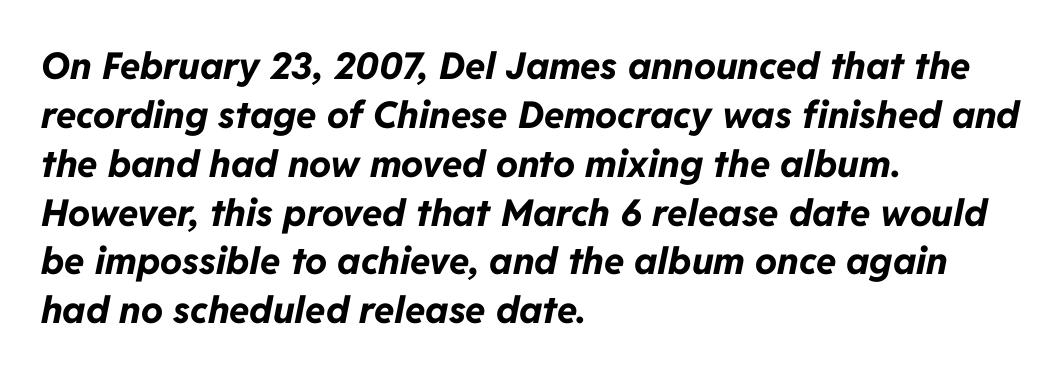
The image shows 37 px bold type, italic (leaning right); set left-aligned, normal line spacing (1.32x), normal letter spacing, not underlined; low stroke contrast and a medium x-height.
